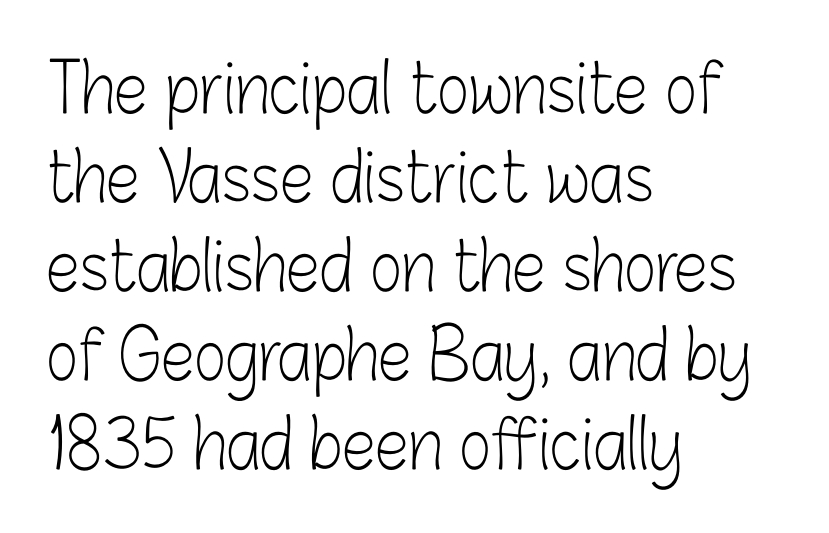
The image shows 68 px light, condensed sans-serif type, upright; set left-aligned, normal line spacing (1.31x), normal letter spacing, not underlined; low stroke contrast and a medium x-height.
